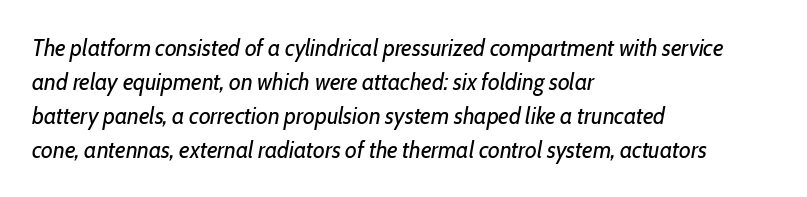
{"italic": "yes", "lean": "right", "slant_degrees": 10, "bold": "no", "underline": "no", "align": "left", "line_spacing": "normal", "line_spacing_ratio": 1.42, "letter_spacing": "normal", "letter_spacing_em": 0.0, "glyph_px": 24}
